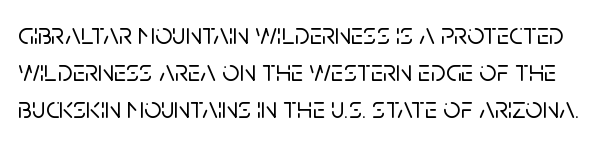
{"serif": "no", "italic": "no", "width": "normal", "stroke_contrast": "low", "x_height": "large", "monospaced": "no", "underline": "no", "line_spacing_ratio": 1.23, "letter_spacing": "normal", "letter_spacing_em": 0.0, "glyph_px": 30}
